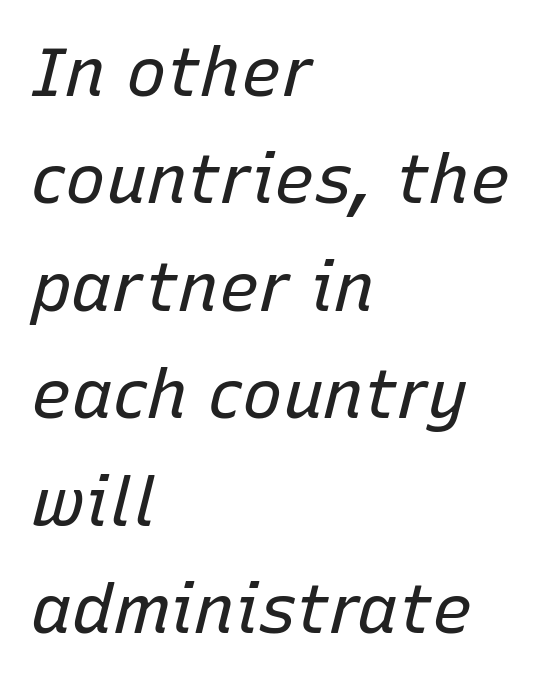
Q: Is the text bold? A: No.
Q: Is the text italic (slanted)? A: Yes, it leans right by about 15 degrees.
Q: Is the text underlined? A: No.
Q: How is the paragraph aligned? A: Left-aligned.
Q: Is the spacing between letters normal or unusually wide? A: Normal.
Q: Is the spacing between lines tight, normal or loose? A: Normal.
Q: Width (condensed, normal, or wide)? A: Normal.
Q: Stroke contrast? A: Low.
Q: x-height? A: Medium.
Q: Monospaced? A: No.
